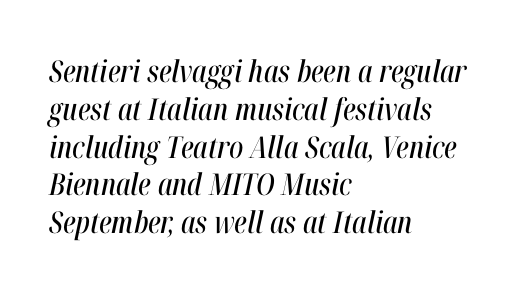
Is there much room between lines? A standard amount, neither cramped nor airy. Standard letterfit; no display-style spreading of the glyphs. A bare baseline throughout the passage. The specimen reads as italic at a glance. The setting favours the left margin, as ordinary paragraphs usually do. Is this a fixed-width face? No — the glyphs have proportional, varying widths.
